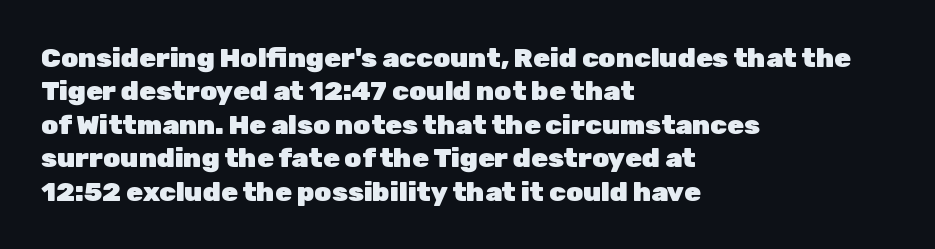
{"italic": "no", "bold": "yes", "underline": "no", "align": "left", "line_spacing_ratio": 1.24, "letter_spacing": "normal", "letter_spacing_em": 0.0, "glyph_px": 27}
